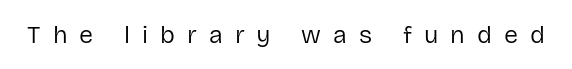
The image shows 25 px text type, upright; set unusually wide letter spacing (+0.48 em), not underlined.
